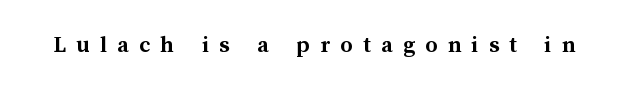
{"italic": "no", "bold": "yes", "underline": "no", "letter_spacing": "wide", "letter_spacing_em": 0.43, "glyph_px": 24}
